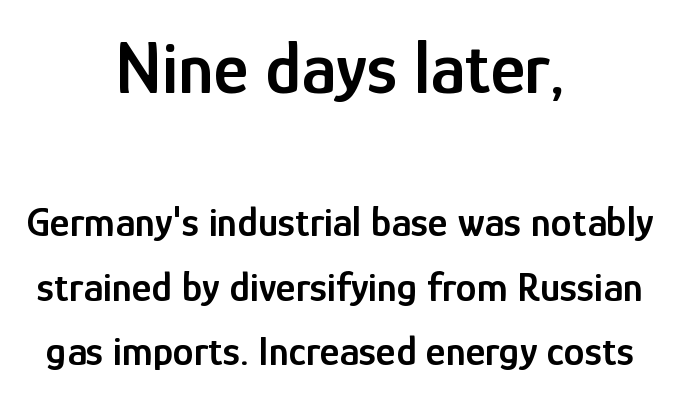
The image shows 74 px semibold, condensed sans-serif type, upright; set centered, normal line spacing (1.53x), normal letter spacing, not underlined; the first (top) block is 1.76x larger; low stroke contrast and a medium x-height.
